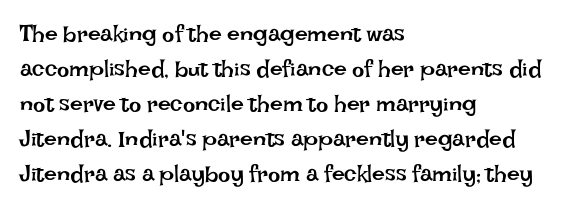
{"italic": "no", "bold": "no", "underline": "no", "align": "left", "line_spacing": "normal", "line_spacing_ratio": 1.52, "letter_spacing": "normal", "letter_spacing_em": 0.0, "glyph_px": 23}
